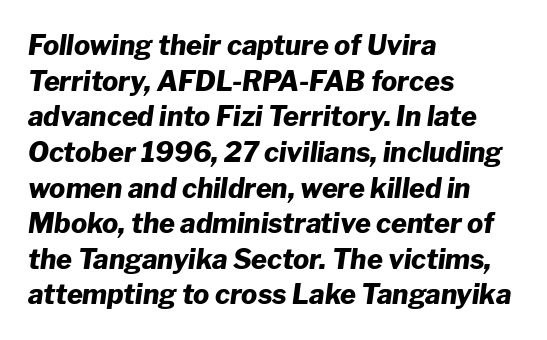
{"italic": "yes", "lean": "right", "slant_degrees": 8, "bold": "yes", "underline": "no", "align": "left", "line_spacing": "normal", "line_spacing_ratio": 1.32, "letter_spacing": "normal", "letter_spacing_em": 0.0, "glyph_px": 27}
